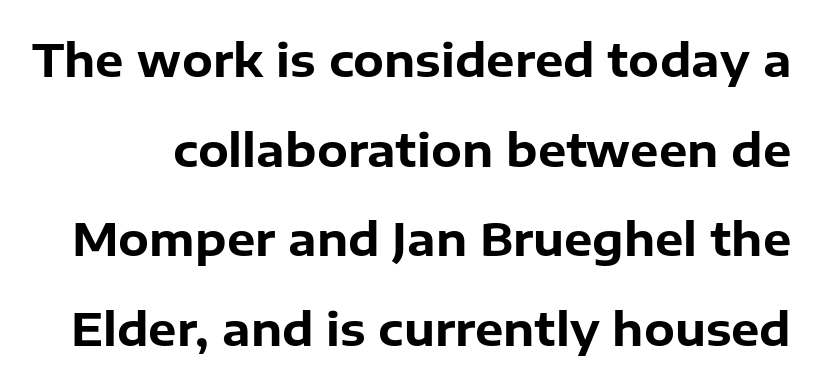
The space between consecutive lines is lavish. Designer's note — italics off, roman on. Spacing verdict: proportional, widths tailored to each character. How are the letters spaced? Ordinarily, with no added tracking. Unmarked baselines from the first word to the last. I'd call this a sans setting — the letters go barefoot.
